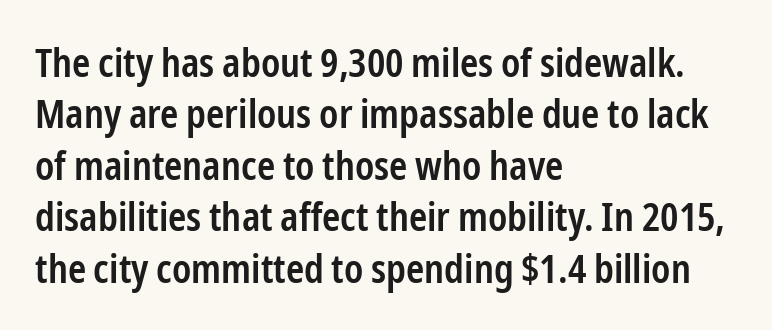
{"serif": "no", "italic": "no", "bold": "semi", "weight": "semibold", "width": "condensed", "stroke_contrast": "low", "x_height": "medium", "monospaced": "no", "underline": "no", "align": "left", "line_spacing": "normal", "line_spacing_ratio": 1.32, "letter_spacing": "normal", "letter_spacing_em": 0.0, "glyph_px": 39}
